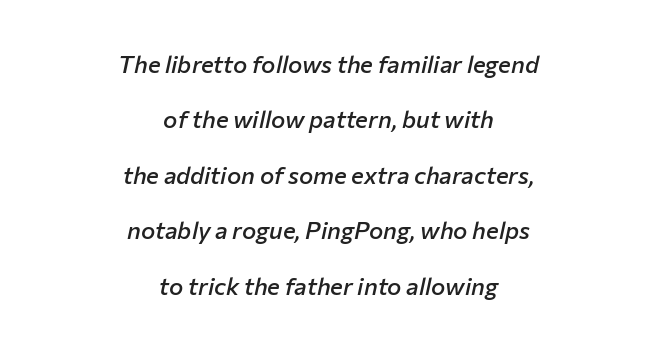
{"italic": "yes", "lean": "right", "slant_degrees": 12, "bold": "semi", "underline": "no", "align": "center", "line_spacing": "loose", "line_spacing_ratio": 2.31, "letter_spacing": "normal", "letter_spacing_em": 0.0, "glyph_px": 24}
